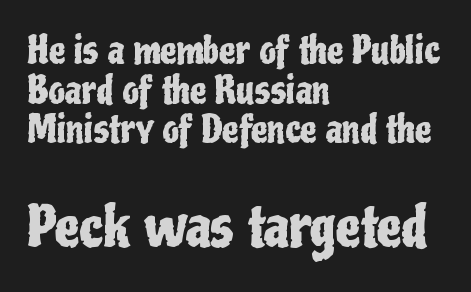
{"serif": "no", "italic": "no", "width": "condensed", "stroke_contrast": "low", "x_height": "medium", "monospaced": "no", "underline": "no", "align": "left", "line_spacing": "tight", "line_spacing_ratio": 1.07, "letter_spacing": "normal", "letter_spacing_em": 0.0, "larger_block": "second", "size_ratio": 1.51, "glyph_px": 56}
